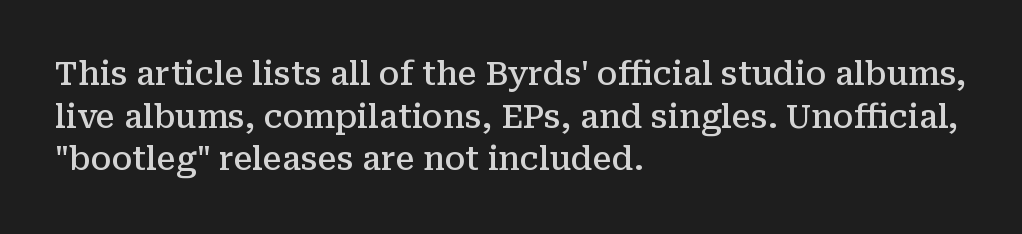
What weight is shown? A semibold, between regular and bold. Compared with a centered layout, this one pins lines to the left instead. You could not count columns in this text — the font is proportionally spaced. This rendering leaves character spacing at its baseline value. Small tapered or slab feet sit at the stroke ends, so this counts as serif. The foot of each line stays bare and open.
